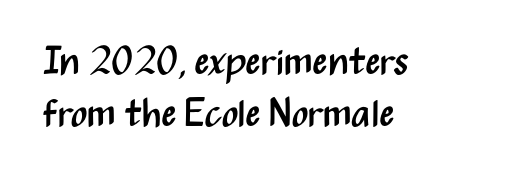
Is the type heavy? It reads as light-to-regular instead. Here the designer chose a conventional face with non-uniform glyph widths. How would I describe the line gaps? Plain and ordinary. Quick note: not italic, upright. Notice how the passage keeps a crisp vertical edge on the left only.
